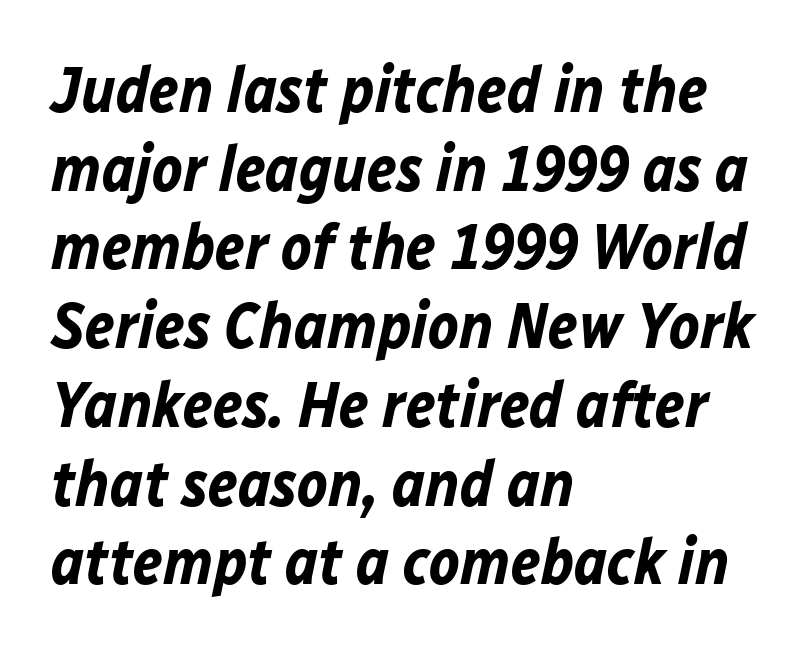
{"italic": "yes", "lean": "right", "slant_degrees": 12, "bold": "yes", "weight": "bold", "width": "normal", "stroke_contrast": "low", "x_height": "medium", "monospaced": "no", "underline": "no", "align": "left", "line_spacing_ratio": 1.23, "letter_spacing": "normal", "letter_spacing_em": 0.0, "glyph_px": 64}
